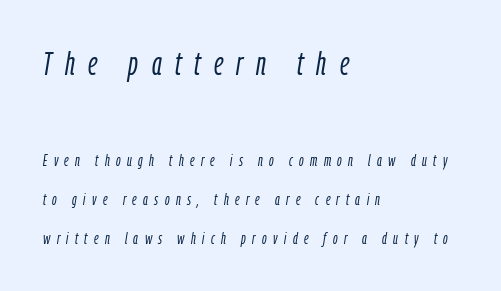
The image shows 33 px light, condensed type, italic (leaning right); set left-aligned, loose line spacing (2.44x), unusually wide letter spacing (+0.4 em), not underlined; the first (top) block is 2.06x larger; low stroke contrast and a medium x-height.
